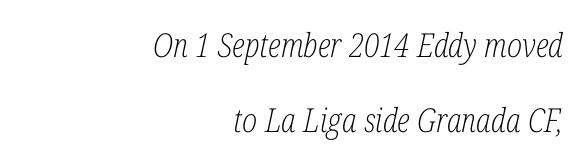
{"serif": "yes", "italic": "yes", "lean": "right", "slant_degrees": 12, "bold": "no", "weight": "light", "width": "condensed", "stroke_contrast": "low", "x_height": "medium", "monospaced": "no", "underline": "no", "align": "right", "line_spacing": "loose", "line_spacing_ratio": 2.26, "letter_spacing": "normal", "letter_spacing_em": 0.0, "glyph_px": 33}
